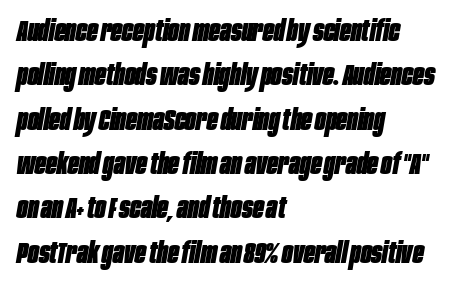
The image shows 29 px heavy, condensed type, italic (leaning right); set left-aligned, normal line spacing (1.53x), normal letter spacing, not underlined; low stroke contrast and a large x-height.
